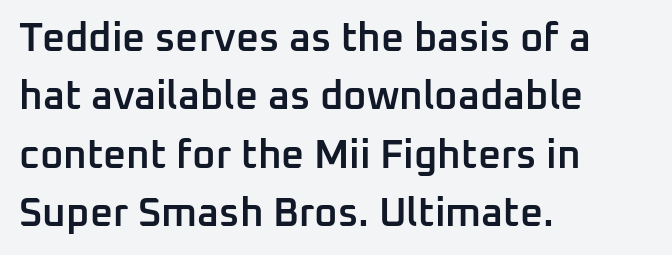
In terms of weight, the rendering is demibold, just under bold. Vertically, the passage feels balanced, rows spaced as you'd expect. No feet cap the strokes, marking this as sans-serif type. The lettering holds an erect, upright posture throughout. These lines are rendered in a variable-pitch font. Nobody touched the tracking dial on this one.
